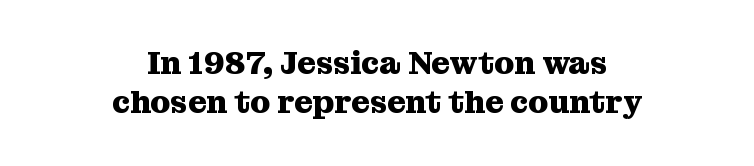
{"serif": "yes", "italic": "no", "bold": "yes", "weight": "heavy", "width": "normal", "stroke_contrast": "medium", "x_height": "medium", "monospaced": "no", "underline": "no", "align": "center", "line_spacing_ratio": 1.22, "letter_spacing": "normal", "letter_spacing_em": 0.0, "glyph_px": 32}
